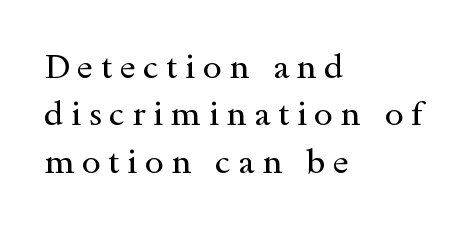
Posture: vertical. The face looks like a standard text weight, possibly lighter. Teacher's note: observe the even left margin — that is flush-left alignment. Letter spacing: wide.
